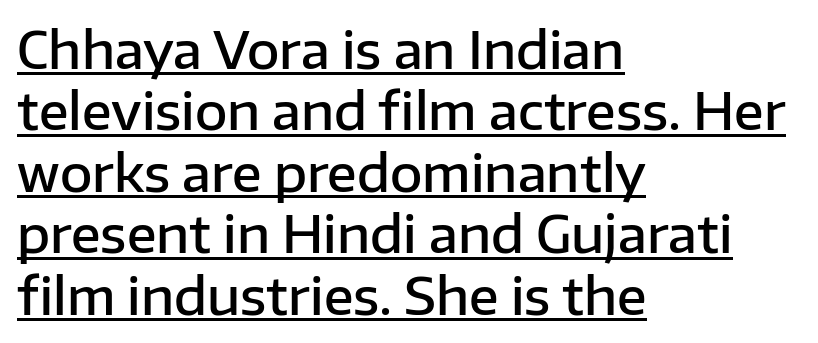
The image shows 50 px semibold sans-serif type, upright; set left-aligned, line spacing 1.23x, normal letter spacing, underlined; low stroke contrast and a medium x-height.
